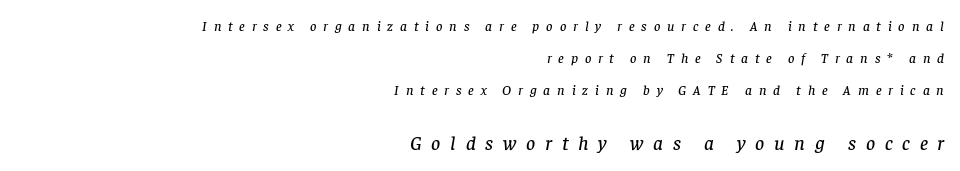
Q: Is the text italic (slanted)? A: Yes, it leans right by about 8 degrees.
Q: Is the text underlined? A: No.
Q: How is the paragraph aligned? A: Right-aligned.
Q: Is the spacing between letters normal or unusually wide? A: Unusually wide.
Q: Is the spacing between lines tight, normal or loose? A: Loose.
Q: Which block of text is set in a larger size, the first (top) or the second (bottom)? A: The second (bottom) one.
